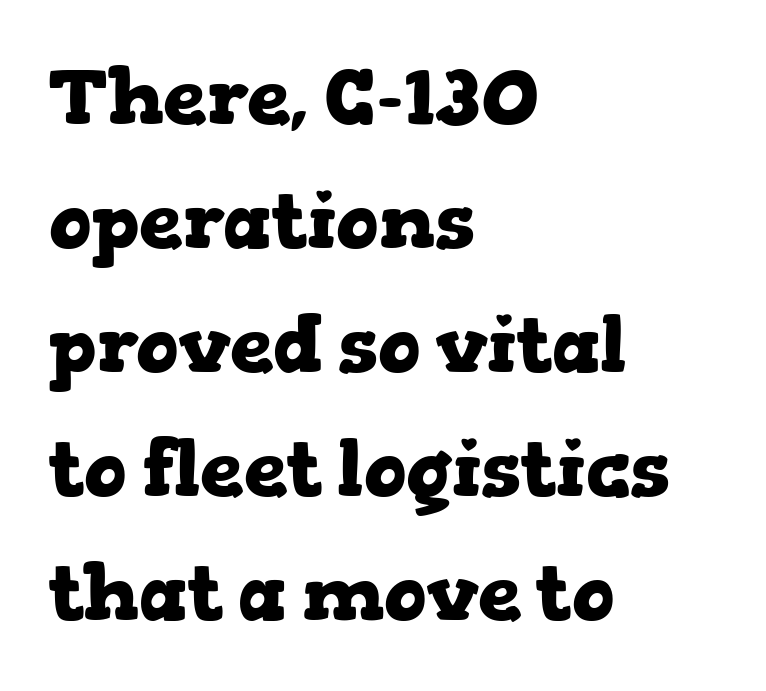
The image shows 78 px heavy, wide serif type, upright; set left-aligned, normal line spacing (1.59x), normal letter spacing, not underlined; low stroke contrast and a medium x-height.
